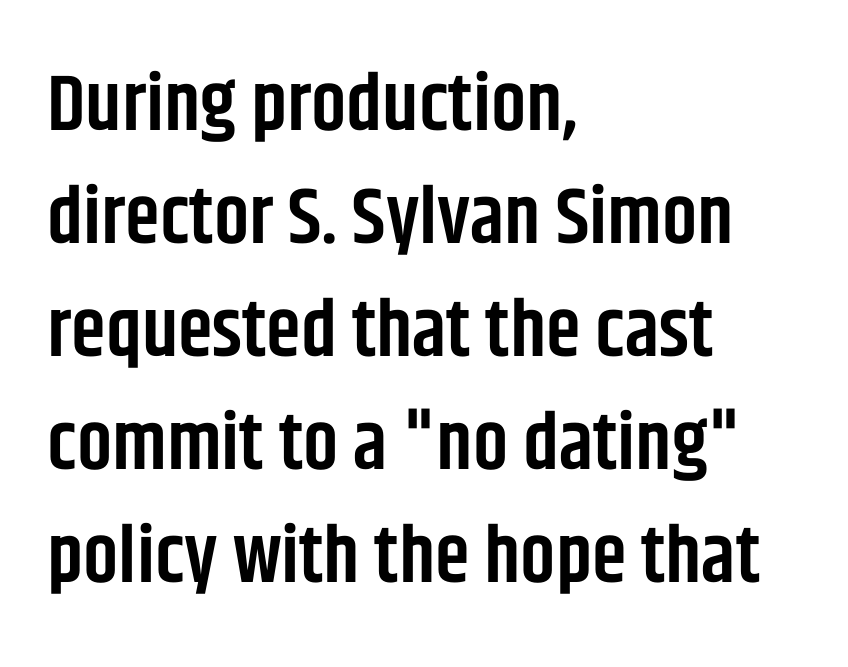
The image shows 79 px semibold, condensed sans-serif type, upright; set left-aligned, normal line spacing (1.43x), normal letter spacing, not underlined; low stroke contrast and a large x-height.
